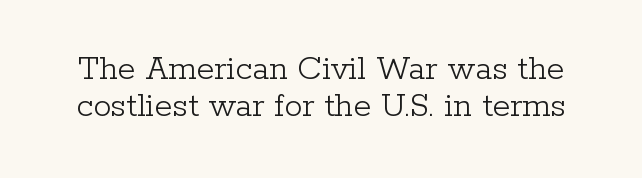
Q: Is the text bold? A: No.
Q: Is the text italic (slanted)? A: No, it is upright.
Q: Is the typeface a serif or a sans-serif typeface? A: Serif.
Q: Is the text underlined? A: No.
Q: Is the spacing between letters normal or unusually wide? A: Normal.
Q: Is the spacing between lines tight, normal or loose? A: Tight.
Q: Width (condensed, normal, or wide)? A: Normal.
Q: Stroke contrast? A: Low.
Q: x-height? A: Medium.
Q: Monospaced? A: No.
